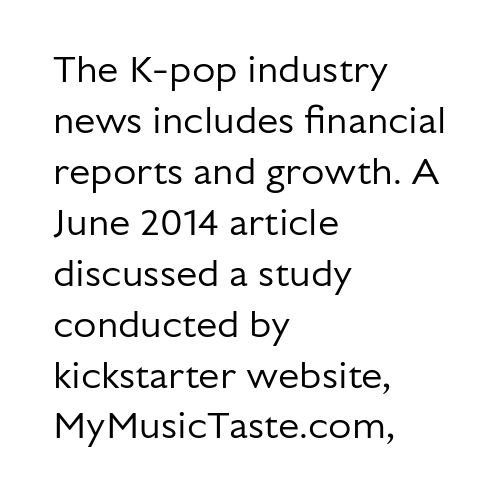
Rule under the text: the space is simply empty. Standard letterfit; no display-style spreading of the glyphs. To sum up the face: it is a sans, with no serifs. A typesetter would call this proportional, since set widths differ per character.
